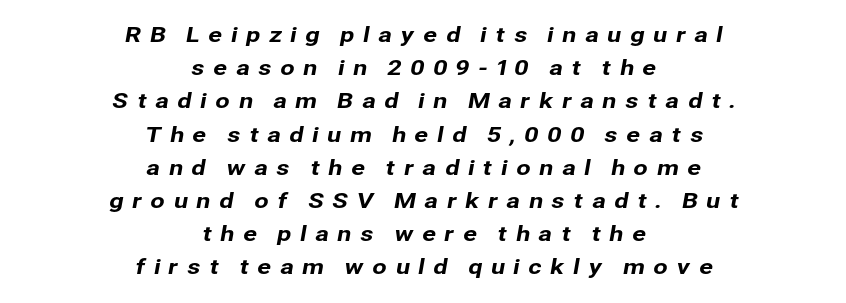
Q: Is the text underlined? A: No.
Q: How is the paragraph aligned? A: Centered.
Q: Is the spacing between letters normal or unusually wide? A: Unusually wide.
Q: Is the spacing between lines tight, normal or loose? A: Normal.
